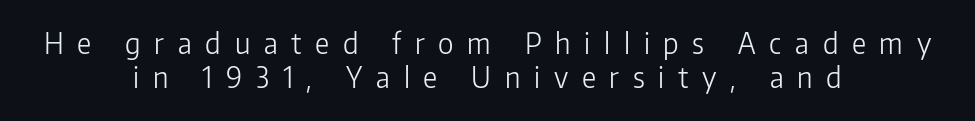
The image shows 28 px light sans-serif type, upright; set centered, line spacing 1.23x, unusually wide letter spacing (+0.49 em), not underlined; low stroke contrast and a medium x-height.
